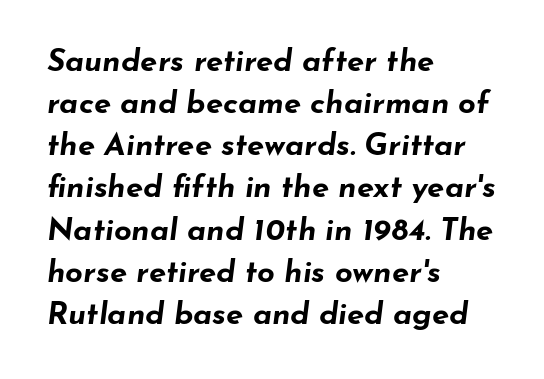
The image shows 31 px bold, wide type, italic (leaning right); set left-aligned, normal line spacing (1.36x), normal letter spacing, not underlined; low stroke contrast and a small x-height.
